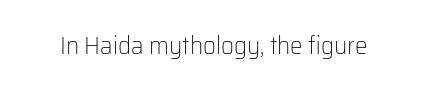
{"italic": "no", "bold": "no", "underline": "no", "letter_spacing": "normal", "letter_spacing_em": 0.0, "glyph_px": 25}
